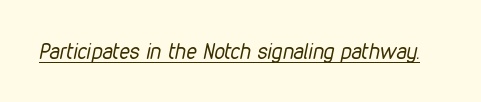
Is the type slanted? Yes — the strokes lean at a clear angle. The cut favours lightness, reaching ordinary text weight at its darkest. Check the space under the baseline: a stroke is drawn there. Tracking value appears to be zero — textbook default spacing.
